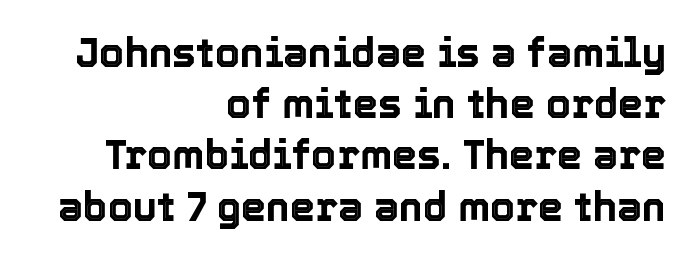
Note the varied advance widths — an 'i' is clearly narrower than an 'm'. Tracking here is standard; glyphs follow each other at the usual distance. Every row of glyphs terminates at an identical x-position on the right. Is there any slant? The stems are plumb. The rendering uses a moderate line-height, typical for paragraphs.
